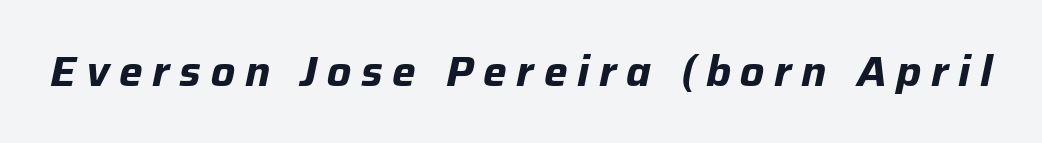
Q: Is the text bold? A: Yes.
Q: Is the text italic (slanted)? A: Yes, it leans right by about 12 degrees.
Q: Is the text underlined? A: No.
Q: Is the spacing between letters normal or unusually wide? A: Unusually wide.
Q: Width (condensed, normal, or wide)? A: Normal.
Q: Stroke contrast? A: Low.
Q: x-height? A: Medium.
Q: Monospaced? A: No.
